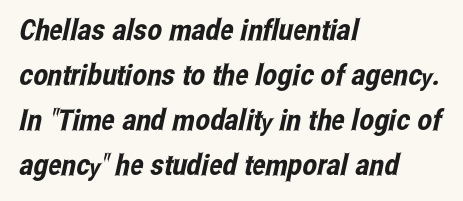
Q: Is the typeface a serif or a sans-serif typeface? A: Sans-serif.
Q: Is the text underlined? A: No.
Q: How is the paragraph aligned? A: Left-aligned.
Q: Is the spacing between letters normal or unusually wide? A: Normal.
Q: Is the spacing between lines tight, normal or loose? A: Normal.
Q: Width (condensed, normal, or wide)? A: Condensed.
Q: Stroke contrast? A: Low.
Q: x-height? A: Medium.
Q: Monospaced? A: No.
